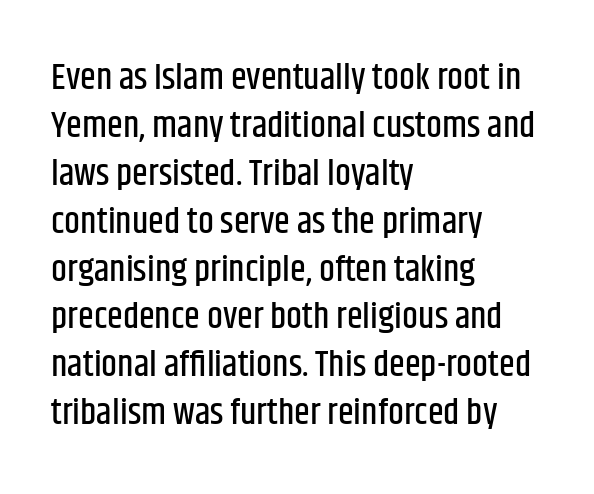
Q: Is the text italic (slanted)? A: No, it is upright.
Q: Is the typeface a serif or a sans-serif typeface? A: Sans-serif.
Q: Is the text underlined? A: No.
Q: How is the paragraph aligned? A: Left-aligned.
Q: Is the spacing between letters normal or unusually wide? A: Normal.
Q: Is the spacing between lines tight, normal or loose? A: Normal.
Q: Width (condensed, normal, or wide)? A: Condensed.
Q: Stroke contrast? A: Low.
Q: x-height? A: Large.
Q: Monospaced? A: No.
